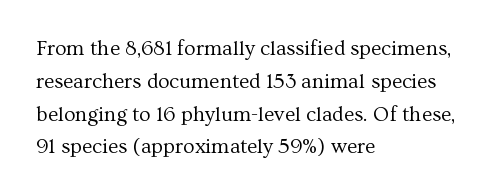
{"italic": "no", "bold": "no", "underline": "no", "align": "left", "line_spacing": "normal", "line_spacing_ratio": 1.56, "letter_spacing": "normal", "letter_spacing_em": 0.0, "glyph_px": 21}
